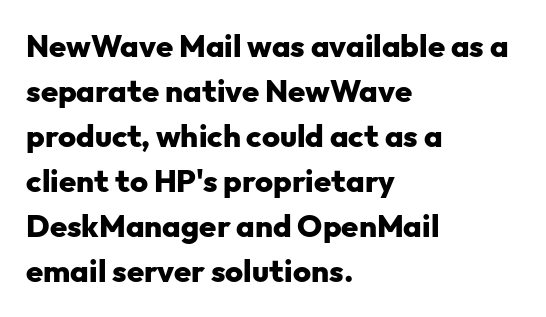
The specimen omits any rule beneath the text block's lines. Its strokes are broad and dark, the hallmark of bold type. Typeset ragged right — the left edge is the straight one. The letters advance in unequal steps, a hallmark of proportional type.
